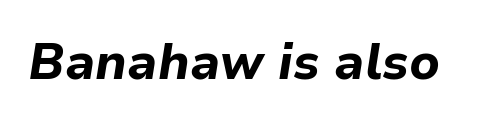
Underline: absent. Compared with ordinary roman type, these characters are visibly tilted. The sample has been set heavy, in full bold. This sample has the flowing, uneven cadence of proportional lettering. The line texture is even and compact thanks to regular tracking.
